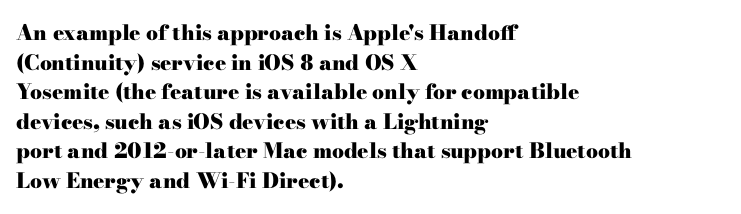
Q: Is the text bold? A: Yes.
Q: Is the text italic (slanted)? A: No, it is upright.
Q: Is the text underlined? A: No.
Q: How is the paragraph aligned? A: Left-aligned.
Q: Is the spacing between letters normal or unusually wide? A: Normal.
Q: Is the spacing between lines tight, normal or loose? A: Normal.
